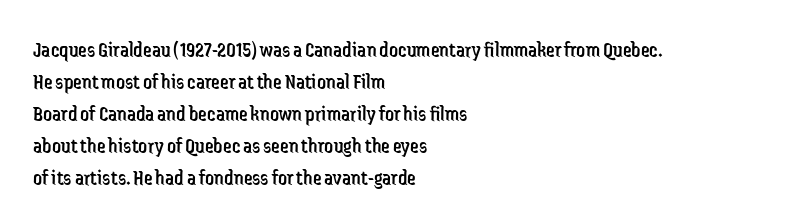
Q: Is the text bold? A: No.
Q: Is the text italic (slanted)? A: No, it is upright.
Q: Is the text underlined? A: No.
Q: How is the paragraph aligned? A: Left-aligned.
Q: Is the spacing between letters normal or unusually wide? A: Normal.
Q: Is the spacing between lines tight, normal or loose? A: Normal.
